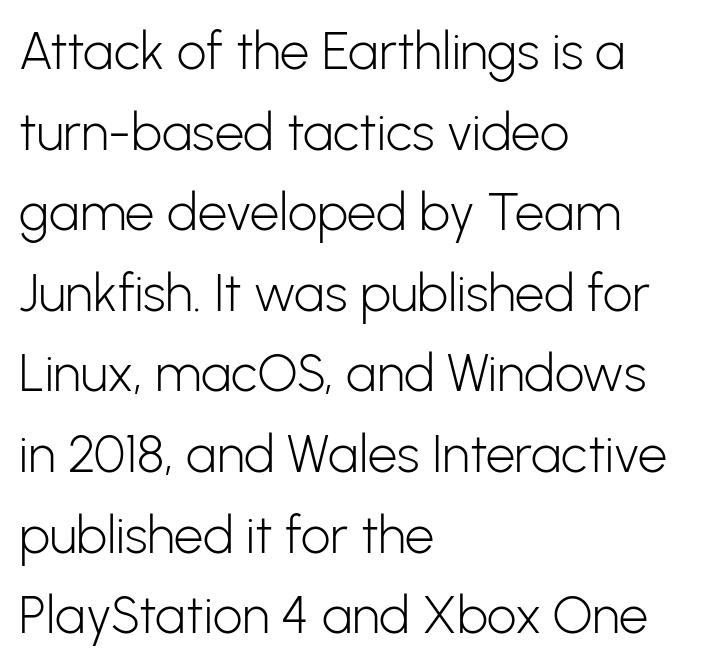
{"serif": "no", "italic": "no", "bold": "no", "weight": "light", "width": "normal", "stroke_contrast": "low", "x_height": "medium", "monospaced": "no", "underline": "no", "align": "left", "line_spacing": "normal", "line_spacing_ratio": 1.55, "letter_spacing": "normal", "letter_spacing_em": 0.0, "glyph_px": 52}
